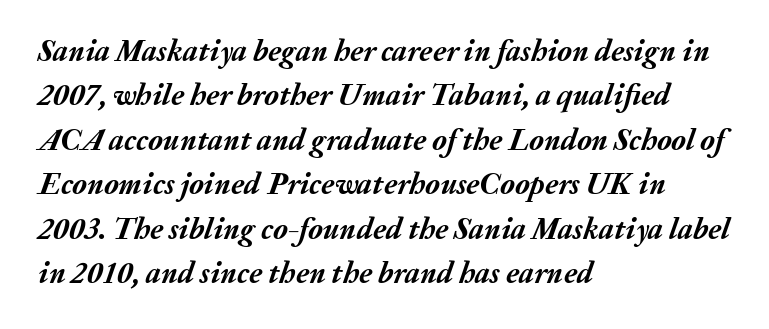
Short note: letters normally spaced. Beneath every word, the page is bare. If you measured baseline to baseline, you'd find a middling distance. Characters are canted at an angle relative to the baseline's perpendicular. A student would call this left alignment; a typographer would say flush left, rag right.
